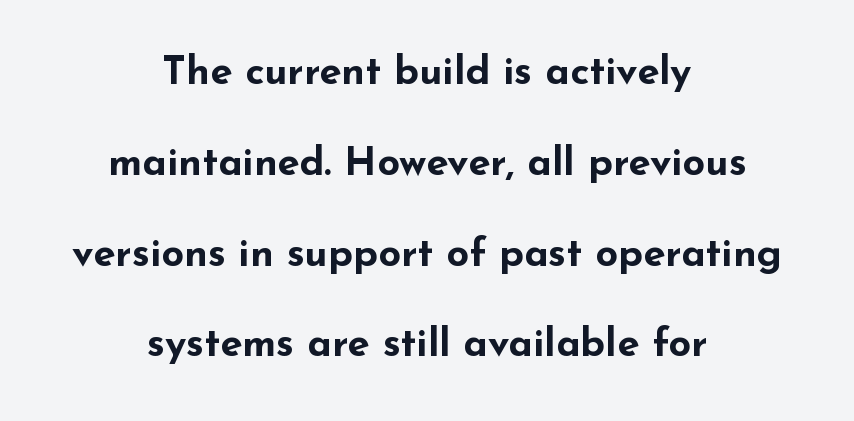
The image shows 40 px bold, wide sans-serif type, upright; set centered, loose line spacing (2.27x), normal letter spacing, not underlined; low stroke contrast and a small x-height.
